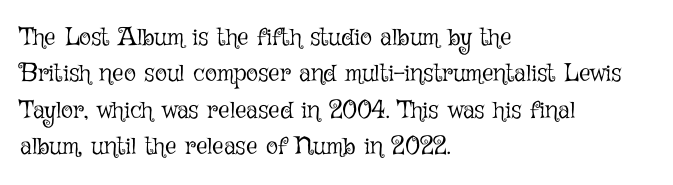
The image shows 25 px text type, upright; set left-aligned, normal line spacing (1.46x), normal letter spacing, not underlined.
